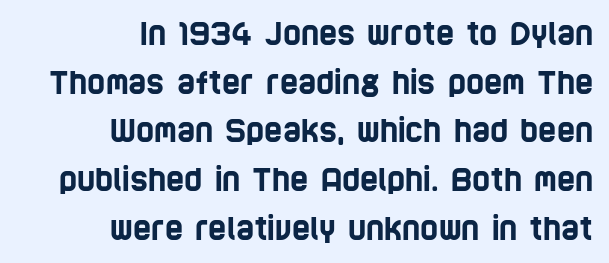
The image shows 31 px condensed sans-serif type; set right-aligned, normal line spacing (1.57x), normal letter spacing, not underlined; low stroke contrast and a large x-height.
